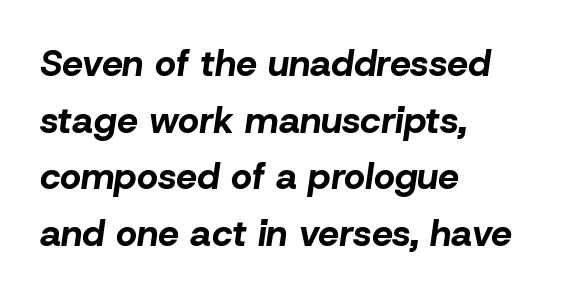
Each glyph is drawn with heavy, bold strokes. Nobody touched the tracking dial on this one. This sample is left-justified, so line endings fall wherever the words run out. Bare-footed words on every line.
